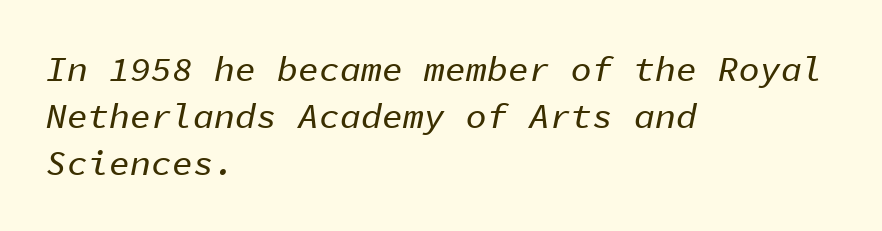
Letter spacing: default. Horizontally, the lines are justified to the leading edge only. Does the lettering tilt? It does — this is italic. Descenders hang freely into open space.
